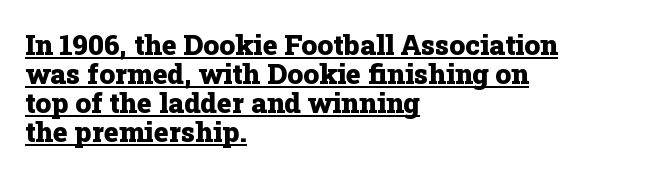
Caption: bold face, heavy strokes. Each word holds together tightly as a unit, with standard inter-letter gaps. The lines are quadded left. Does the lettering tilt? It doesn't — this is upright. The vertical gap from one line to the next is small. A typesetter would label this face a serif.
